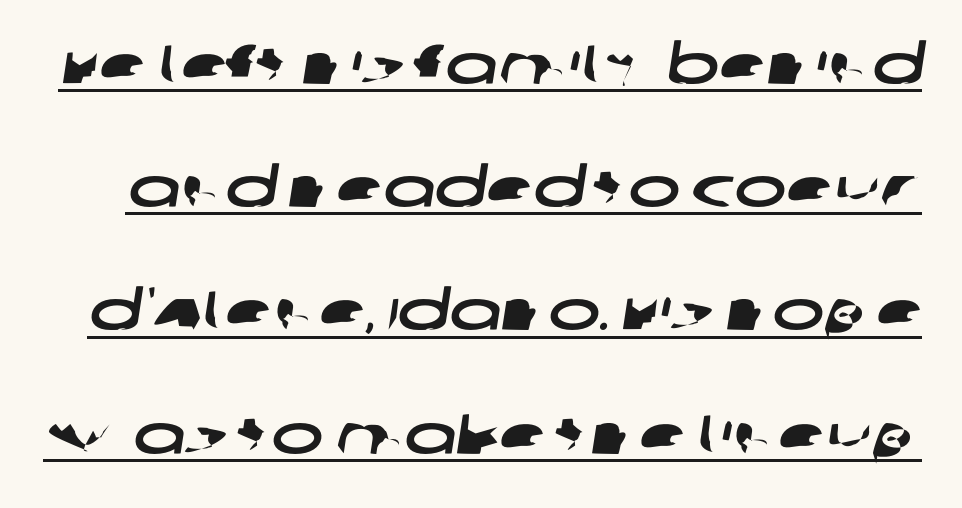
The image shows 55 px wide sans-serif type; set loose line spacing (2.24x), normal letter spacing, underlined; low stroke contrast and a large x-height.
